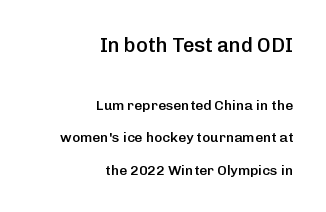
{"italic": "no", "bold": "semi", "underline": "no", "align": "right", "line_spacing": "loose", "line_spacing_ratio": 2.33, "letter_spacing": "normal", "letter_spacing_em": 0.0, "larger_block": "first", "size_ratio": 1.43, "glyph_px": 20}
